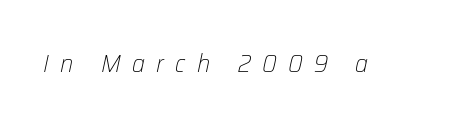
Q: Is the text bold? A: No.
Q: Is the text italic (slanted)? A: Yes, it leans right by about 12 degrees.
Q: Is the text underlined? A: No.
Q: Is the spacing between letters normal or unusually wide? A: Unusually wide.
